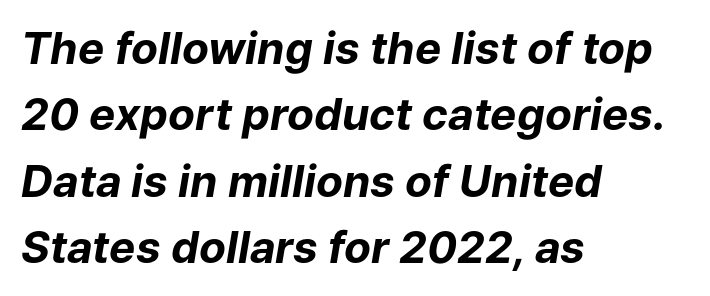
Q: Is the text bold? A: Yes.
Q: Is the text italic (slanted)? A: Yes, it leans right by about 9 degrees.
Q: Is the text underlined? A: No.
Q: How is the paragraph aligned? A: Left-aligned.
Q: Is the spacing between letters normal or unusually wide? A: Normal.
Q: Is the spacing between lines tight, normal or loose? A: Normal.
Q: Width (condensed, normal, or wide)? A: Normal.
Q: Stroke contrast? A: Low.
Q: x-height? A: Medium.
Q: Monospaced? A: No.
